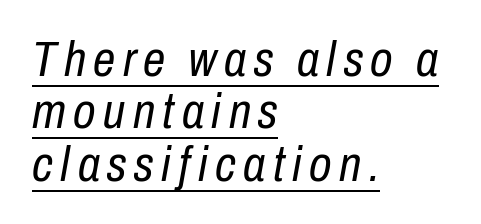
The setting favours the left margin, as ordinary paragraphs usually do. In terms of posture, this sample is oblique. The lines are packed closely together with very little leading. A rule runs beneath these lines of type. Caption: face not bold, strokes unweighted.
